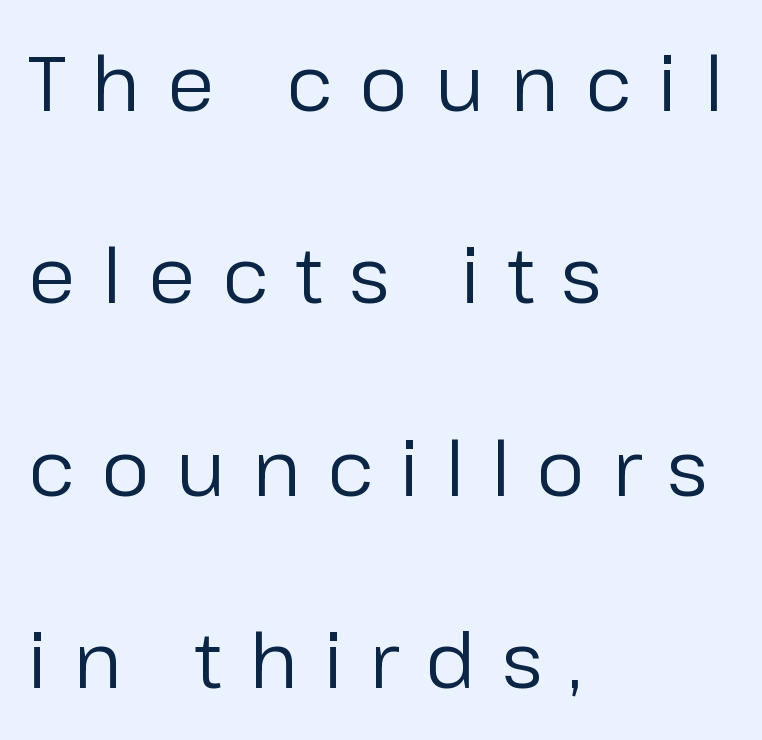
Q: Is the text bold? A: No.
Q: Is the text italic (slanted)? A: No, it is upright.
Q: Is the typeface a serif or a sans-serif typeface? A: Sans-serif.
Q: Is the text underlined? A: No.
Q: How is the paragraph aligned? A: Left-aligned.
Q: Is the spacing between letters normal or unusually wide? A: Unusually wide.
Q: Is the spacing between lines tight, normal or loose? A: Loose.
Q: Width (condensed, normal, or wide)? A: Normal.
Q: Stroke contrast? A: Low.
Q: x-height? A: Medium.
Q: Monospaced? A: No.
